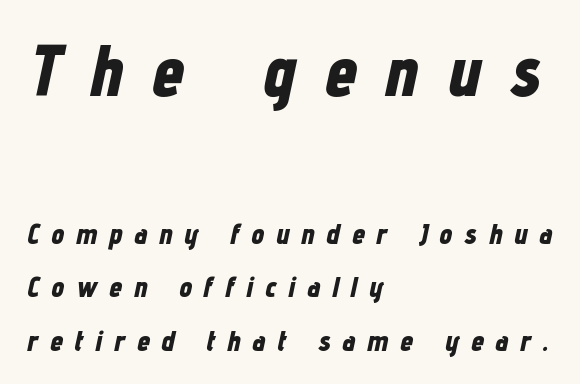
Does the copy run flush right? No — it runs flush left. When letters slant like this, we call the style italic. The typesetting leans heavy: a genuine bold. The letters in the upper block stand taller than those in the block below. Letters rest on an invisible, unmarked baseline.
